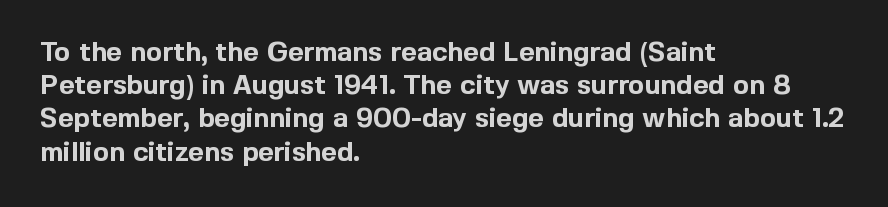
Q: Is the text bold? A: Yes.
Q: Is the text italic (slanted)? A: No, it is upright.
Q: Is the text underlined? A: No.
Q: How is the paragraph aligned? A: Left-aligned.
Q: Is the spacing between letters normal or unusually wide? A: Normal.
